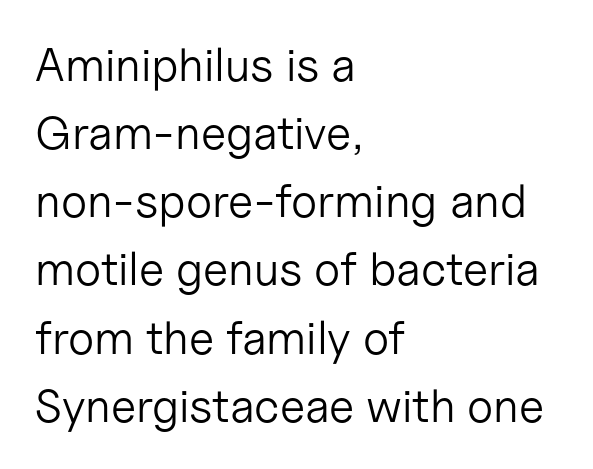
Looks like regular typesetting: each glyph gets only the width it needs. Successive baselines arrive at the customary interval. The passage shown is not bold in any degree. The compositor pushed each line to the left boundary.
